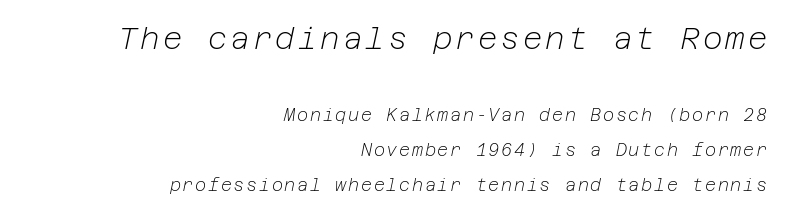
{"italic": "yes", "lean": "right", "slant_degrees": 12, "bold": "no", "weight": "light", "width": "normal", "stroke_contrast": "low", "x_height": "medium", "underline": "no", "align": "right", "line_spacing": "loose", "line_spacing_ratio": 2.04, "larger_block": "first", "size_ratio": 1.76, "glyph_px": 30}
